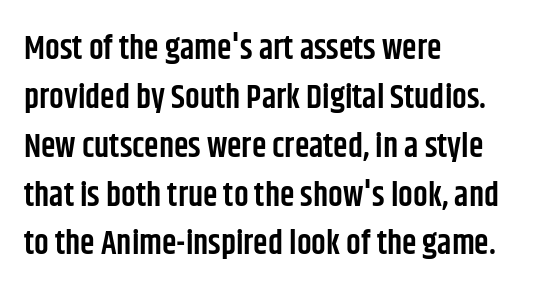
The image shows 33 px semibold, condensed sans-serif type, upright; set left-aligned, normal line spacing (1.48x), normal letter spacing, not underlined; low stroke contrast and a large x-height.
